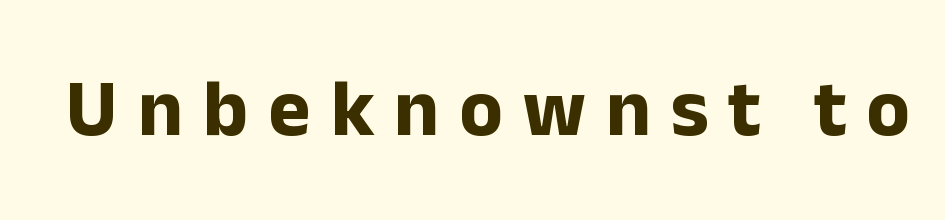
The image shows 80 px bold sans-serif type, upright; set unusually wide letter spacing (+0.25 em), not underlined; low stroke contrast and a medium x-height.
